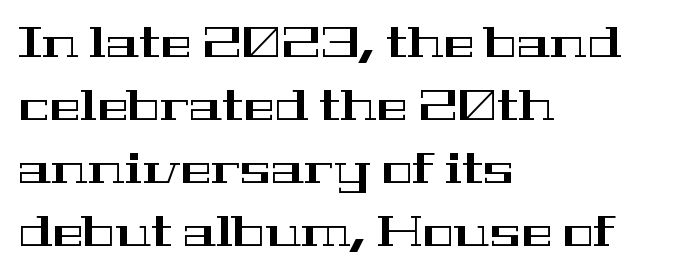
{"serif": "yes", "italic": "no", "width": "wide", "stroke_contrast": "high", "x_height": "medium", "monospaced": "no", "underline": "no", "align": "left", "line_spacing": "normal", "line_spacing_ratio": 1.5, "letter_spacing": "normal", "letter_spacing_em": 0.0, "glyph_px": 42}
